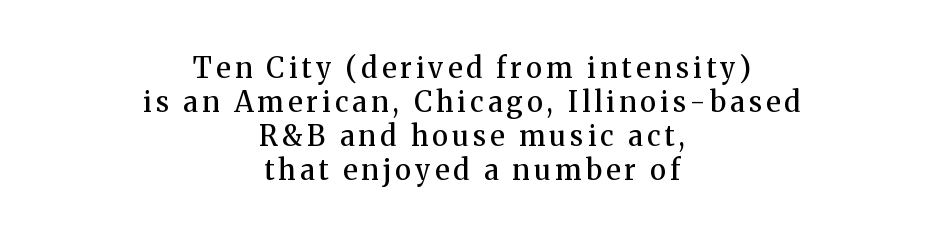
I'd describe the lettering as semibold — firm but not a full bold. Visually the block forms a symmetrical silhouette, jagged on both flanks. Classification — serif. The passage shown is typed in a proportional face where columns would drift.
